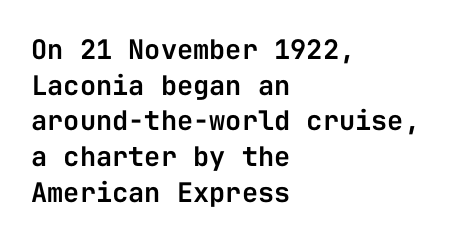
The image shows 27 px text type, upright; set left-aligned, normal line spacing (1.32x), normal letter spacing, not underlined.
